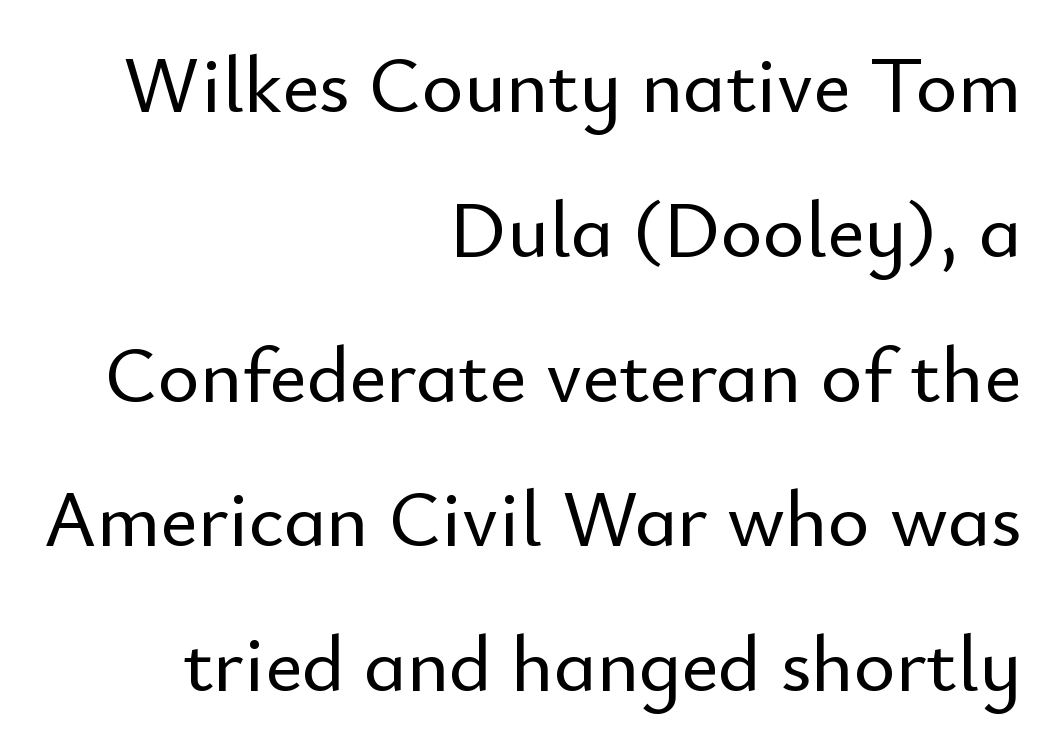
The passage shown is typeset with a sans-serif family. This rendering uses right alignment, leaving the left contour irregular. Characters remain perfectly vertical along every line. Character widths vary here, with narrow letters taking less room than wide ones. The strip under each line holds only bare page.
